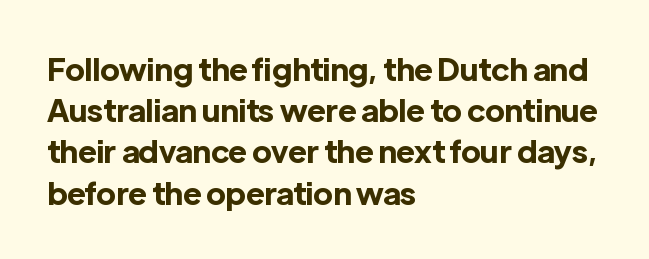
Q: Is the text bold? A: Yes.
Q: Is the text italic (slanted)? A: No, it is upright.
Q: Is the typeface a serif or a sans-serif typeface? A: Sans-serif.
Q: Is the text underlined? A: No.
Q: How is the paragraph aligned? A: Left-aligned.
Q: Is the spacing between letters normal or unusually wide? A: Normal.
Q: Is the spacing between lines tight, normal or loose? A: Normal.
Q: Width (condensed, normal, or wide)? A: Normal.
Q: x-height? A: Medium.
Q: Monospaced? A: No.
